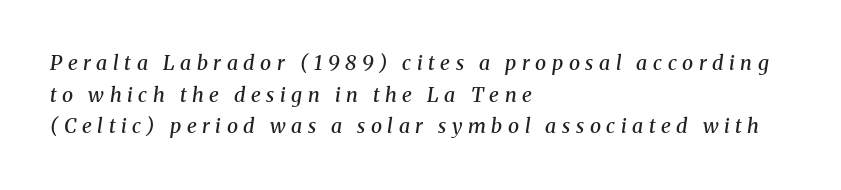
Q: Is the text bold? A: Semi-bold.
Q: Is the text italic (slanted)? A: Yes, it leans right by about 8 degrees.
Q: Is the text underlined? A: No.
Q: How is the paragraph aligned? A: Left-aligned.
Q: Is the spacing between letters normal or unusually wide? A: Unusually wide.
Q: Is the spacing between lines tight, normal or loose? A: Normal.
